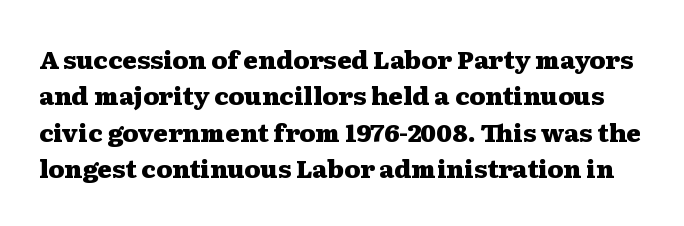
Q: Is the text bold? A: Yes.
Q: Is the text italic (slanted)? A: No, it is upright.
Q: Is the text underlined? A: No.
Q: Is the spacing between letters normal or unusually wide? A: Normal.
Q: Is the spacing between lines tight, normal or loose? A: Normal.
